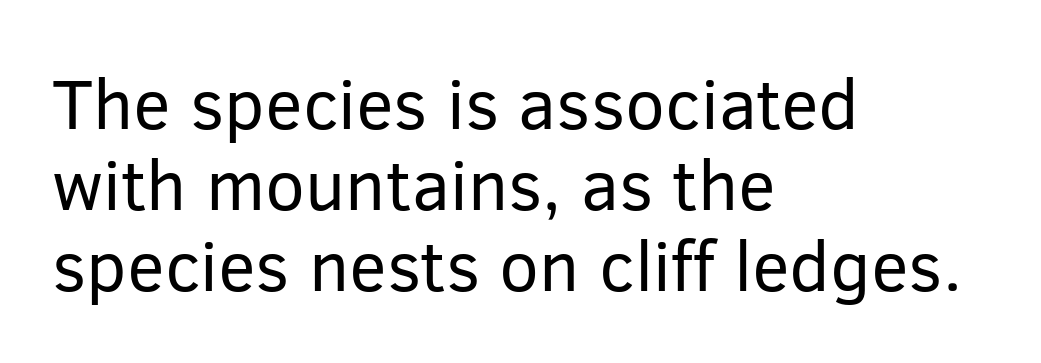
The image shows 71 px regular-weight sans-serif type, upright; set left-aligned, tight line spacing (1.14x), normal letter spacing, not underlined; low stroke contrast and a medium x-height.
